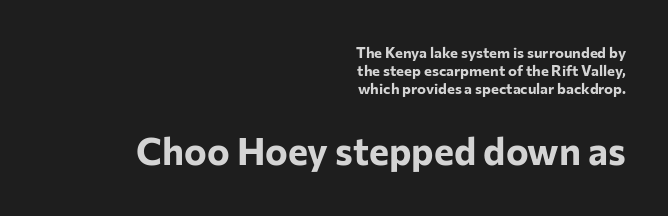
Q: Is the text bold? A: Yes.
Q: Is the text italic (slanted)? A: No, it is upright.
Q: Is the typeface a serif or a sans-serif typeface? A: Sans-serif.
Q: Is the text underlined? A: No.
Q: How is the paragraph aligned? A: Right-aligned.
Q: Is the spacing between letters normal or unusually wide? A: Normal.
Q: Which block of text is set in a larger size, the first (top) or the second (bottom)? A: The second (bottom) one.
Q: Width (condensed, normal, or wide)? A: Normal.
Q: Stroke contrast? A: Low.
Q: x-height? A: Medium.
Q: Monospaced? A: No.
